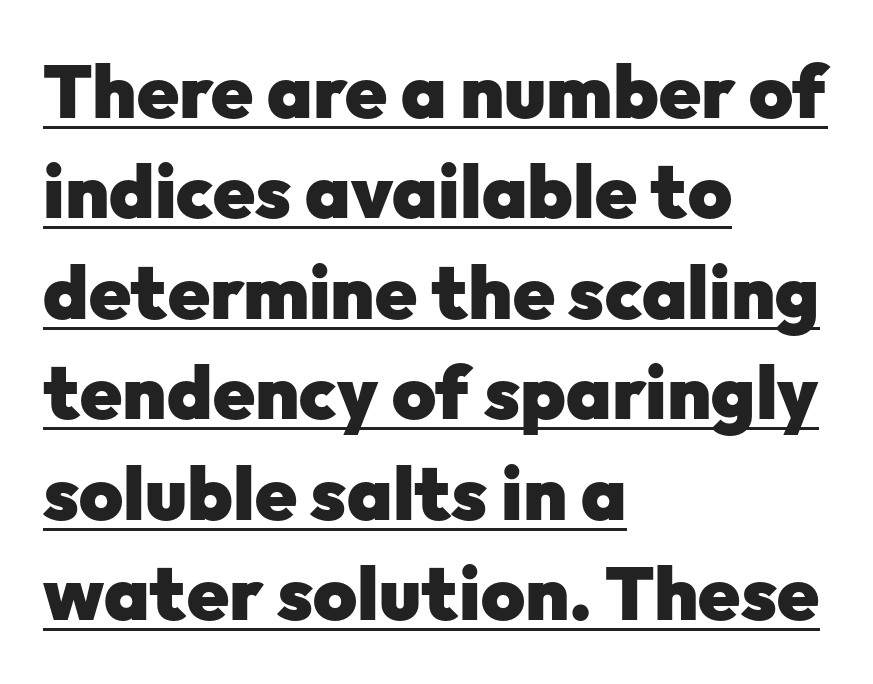
The image shows 75 px heavy sans-serif type, upright; set left-aligned, normal line spacing (1.34x), normal letter spacing, underlined; low stroke contrast and a medium x-height.
